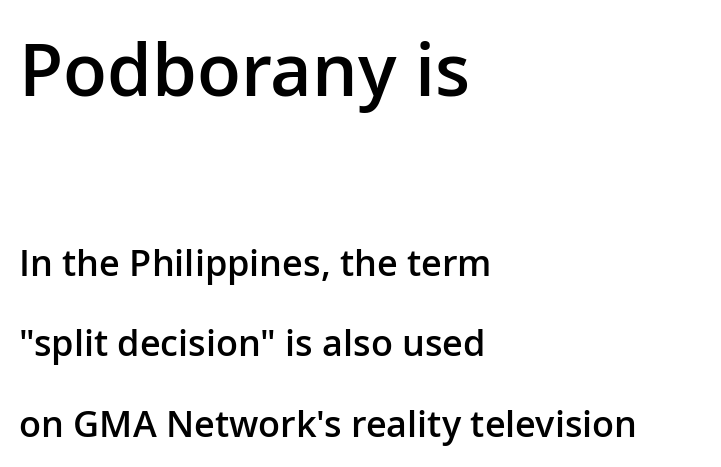
The image shows 72 px semibold sans-serif type, upright; set left-aligned, loose line spacing (2.23x), normal letter spacing, not underlined; the first (top) block is 2.0x larger; low stroke contrast and a medium x-height.
